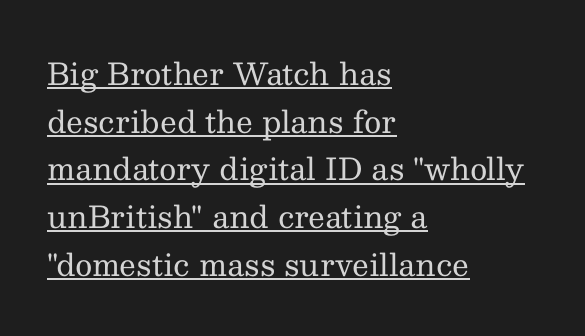
The image shows 30 px regular-weight serif type, upright; set left-aligned, normal line spacing (1.59x), normal letter spacing, underlined; medium stroke contrast and a medium x-height.
